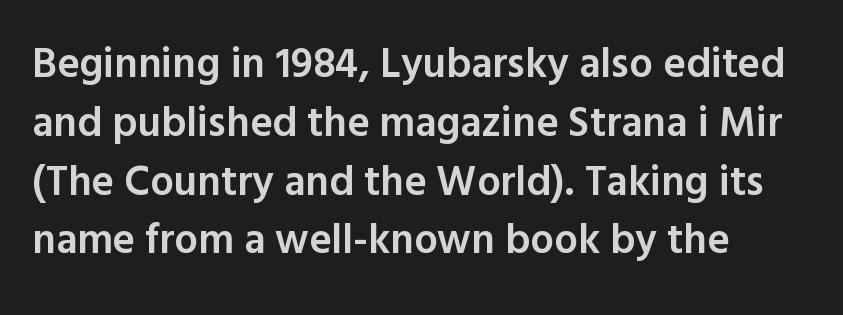
{"serif": "no", "italic": "no", "bold": "semi", "weight": "semibold", "width": "normal", "x_height": "medium", "monospaced": "no", "underline": "no", "align": "left", "line_spacing": "normal", "line_spacing_ratio": 1.4, "letter_spacing": "normal", "letter_spacing_em": 0.0, "glyph_px": 42}
